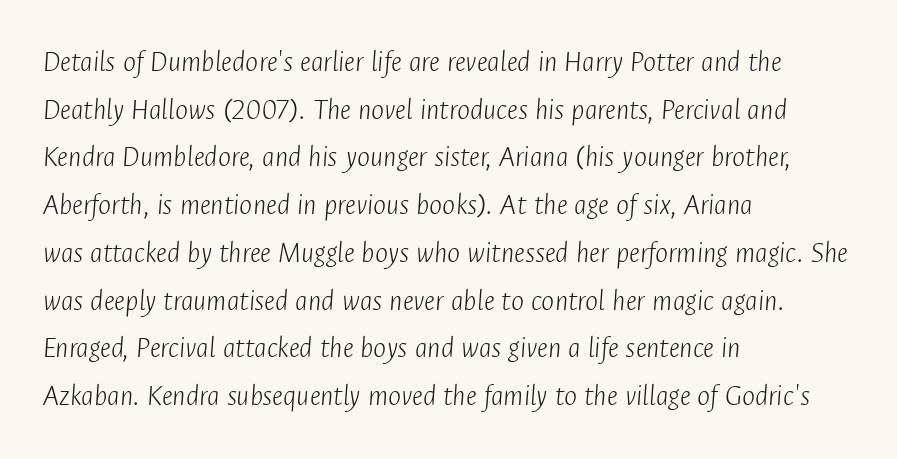
{"italic": "yes", "lean": "right", "slant_degrees": 4, "bold": "no", "weight": "light", "width": "condensed", "stroke_contrast": "low", "x_height": "medium", "monospaced": "no", "underline": "no", "align": "left", "line_spacing": "normal", "line_spacing_ratio": 1.54, "letter_spacing": "normal", "letter_spacing_em": 0.0, "glyph_px": 31}
